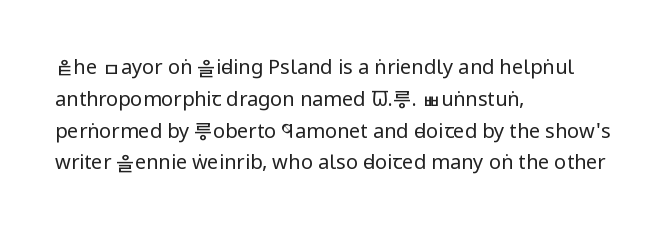
This is not heavy type; no bold has been used. Tracking here is standard; glyphs follow each other at the usual distance. Horizontal bands of white between lines are of average thickness. Underlining? Definitely not there. A student would call this left alignment; a typographer would say flush left, rag right.
